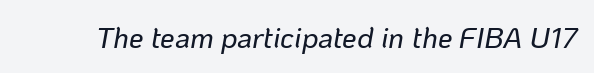
Q: Is the text italic (slanted)? A: Yes, it leans right by about 10 degrees.
Q: Is the text underlined? A: No.
Q: Is the spacing between letters normal or unusually wide? A: Normal.
Q: Width (condensed, normal, or wide)? A: Normal.
Q: Stroke contrast? A: Low.
Q: x-height? A: Medium.
Q: Monospaced? A: No.
